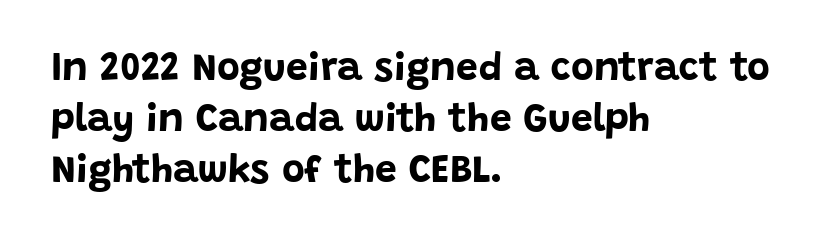
Q: Is the text bold? A: Yes.
Q: Is the text italic (slanted)? A: No, it is upright.
Q: Is the typeface a serif or a sans-serif typeface? A: Sans-serif.
Q: Is the text underlined? A: No.
Q: How is the paragraph aligned? A: Left-aligned.
Q: Is the spacing between letters normal or unusually wide? A: Normal.
Q: Is the spacing between lines tight, normal or loose? A: Normal.
Q: Width (condensed, normal, or wide)? A: Normal.
Q: Stroke contrast? A: Low.
Q: x-height? A: Large.
Q: Monospaced? A: No.
